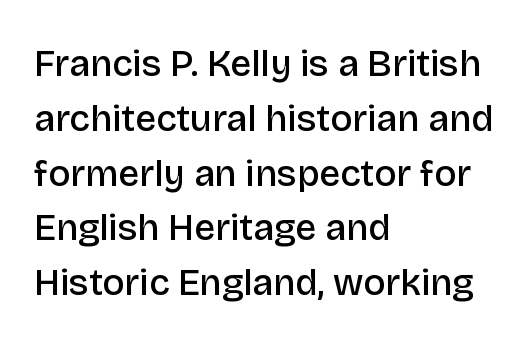
The image shows 37 px semibold sans-serif type, upright; set left-aligned, normal line spacing (1.48x), normal letter spacing, not underlined; low stroke contrast and a large x-height.
